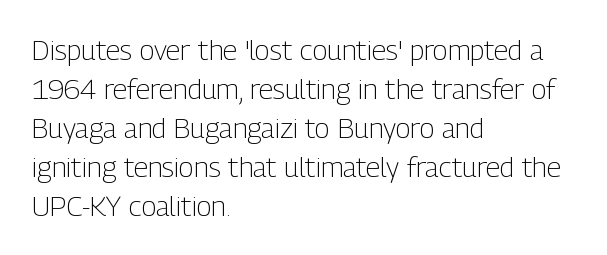
{"serif": "no", "italic": "no", "bold": "no", "weight": "light", "width": "condensed", "stroke_contrast": "low", "x_height": "medium", "monospaced": "no", "underline": "no", "align": "left", "line_spacing": "normal", "line_spacing_ratio": 1.39, "letter_spacing": "normal", "letter_spacing_em": 0.0, "glyph_px": 28}
